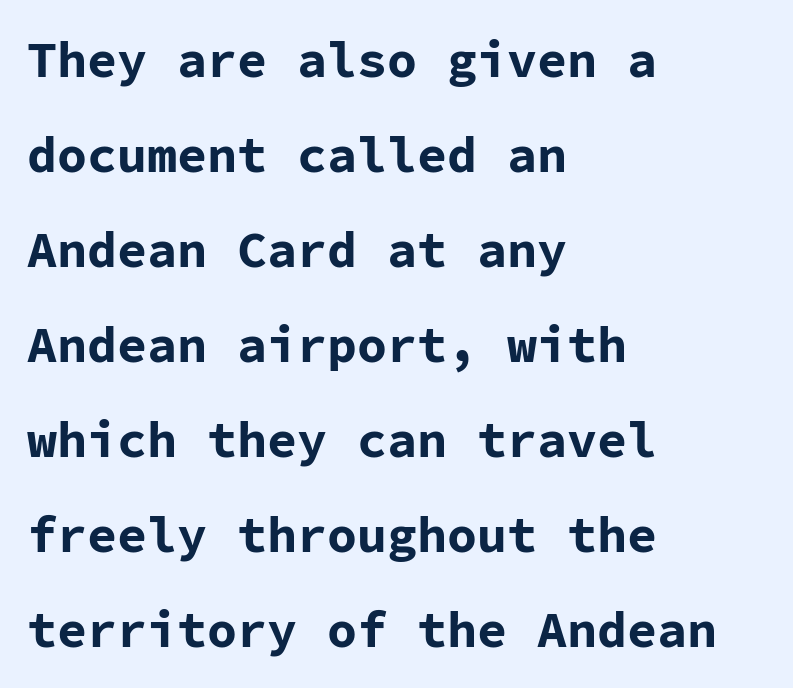
The image shows 50 px bold sans-serif type, upright, monospaced; set left-aligned, loose line spacing (1.9x), normal letter spacing, not underlined; low stroke contrast and a medium x-height.
